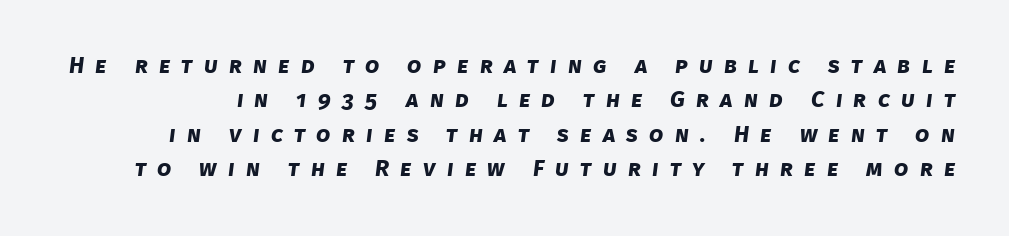
The image shows 23 px bold type; set normal line spacing (1.5x), unusually wide letter spacing (+0.49 em), not underlined.
